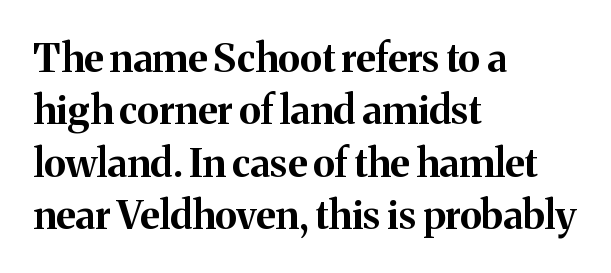
Character widths vary here, with narrow letters taking less room than wide ones. This rendering employs a face with finishing strokes, i.e., a serif. Stroke thickness is high; the sample reads as a true bold. The type is set solid horizontally, with unmodified tracking. Where is the straight margin? On the left. The space beneath each line is pristine and unruled.
